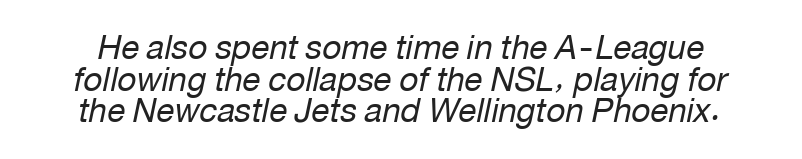
The specimen omits any rule beneath the text block's lines. You could call the tracking neutral — neither tight nor loose. Slant detected: the letters are inclined. The cut favours lightness, reaching ordinary text weight at its darkest. These lines are rendered in a variable-pitch font.
